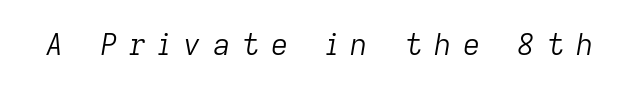
The image shows 30 px light type, italic (leaning right); set unusually wide letter spacing (+0.4 em), not underlined; low stroke contrast and a medium x-height.
